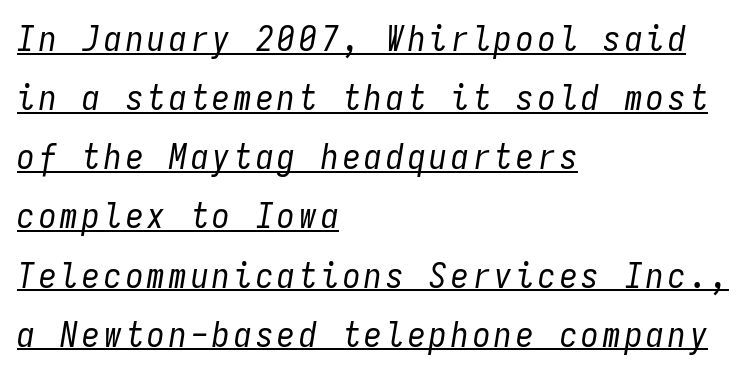
Posture: slanted. Caption: lettering with a line underneath. This sample is left-justified, so line endings fall wherever the words run out. Line spacing here is normal.
